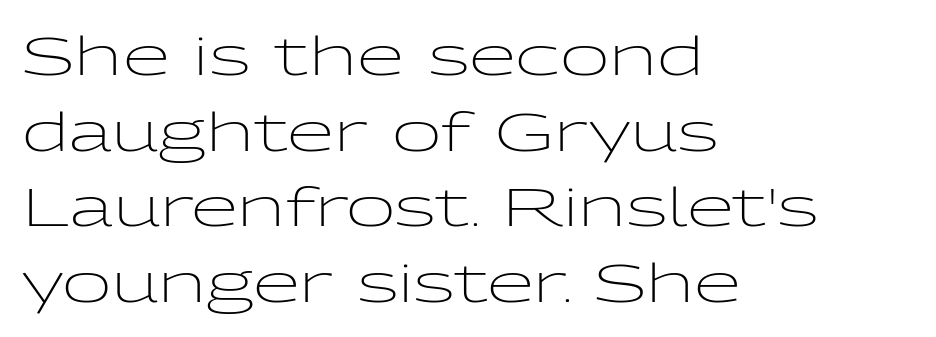
Q: Is the text bold? A: No.
Q: Is the text italic (slanted)? A: No, it is upright.
Q: Is the typeface a serif or a sans-serif typeface? A: Sans-serif.
Q: Is the text underlined? A: No.
Q: How is the paragraph aligned? A: Left-aligned.
Q: Is the spacing between letters normal or unusually wide? A: Normal.
Q: Is the spacing between lines tight, normal or loose? A: Normal.
Q: Width (condensed, normal, or wide)? A: Wide.
Q: Stroke contrast? A: Low.
Q: x-height? A: Medium.
Q: Monospaced? A: No.
